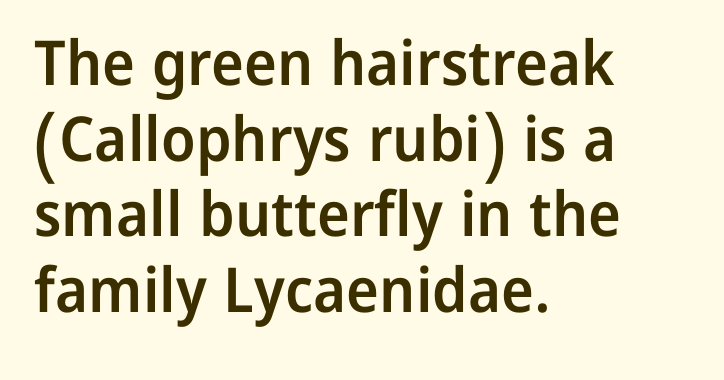
The image shows 62 px semibold sans-serif type, upright; set left-aligned, line spacing 1.22x, normal letter spacing, not underlined; low stroke contrast and a medium x-height.
